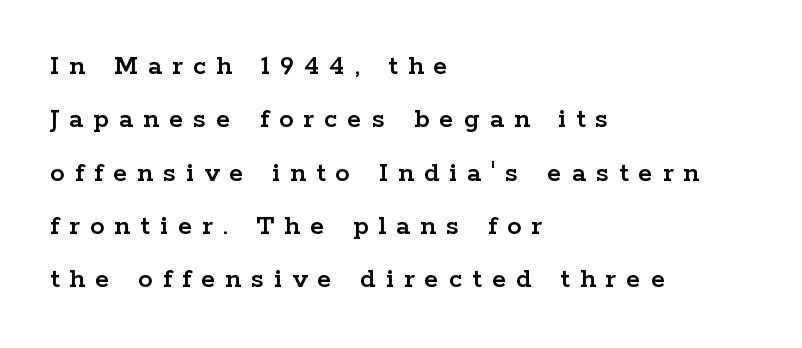
{"serif": "yes", "italic": "no", "width": "wide", "stroke_contrast": "low", "x_height": "medium", "monospaced": "no", "underline": "no", "align": "left", "line_spacing_ratio": 1.84, "letter_spacing": "wide", "letter_spacing_em": 0.35, "glyph_px": 29}
